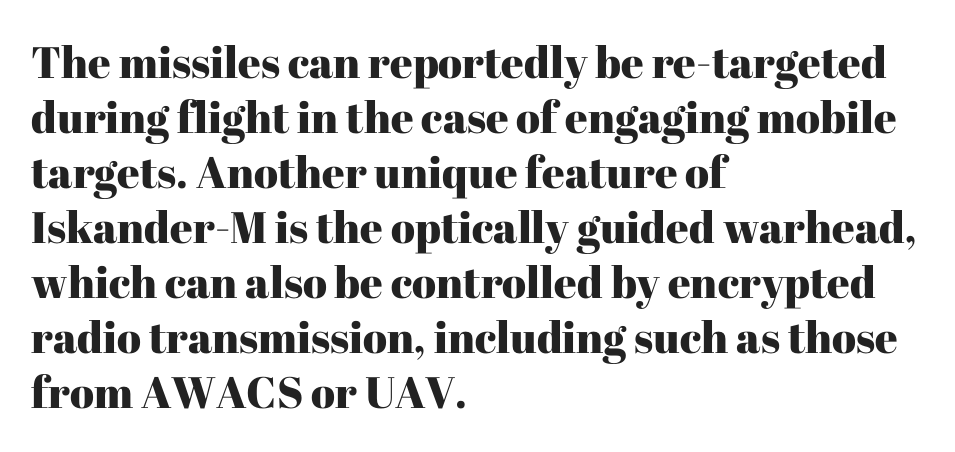
The space between consecutive lines is moderate. The glyphs are unaccompanied by any horizontal stroke below them. Old-style or modern, the face here clearly has serifs. The specimen reads as upright at a glance. Proportional: the letters do not fall into vertical columns. In terms of letterspacing, this is plain default setting.
